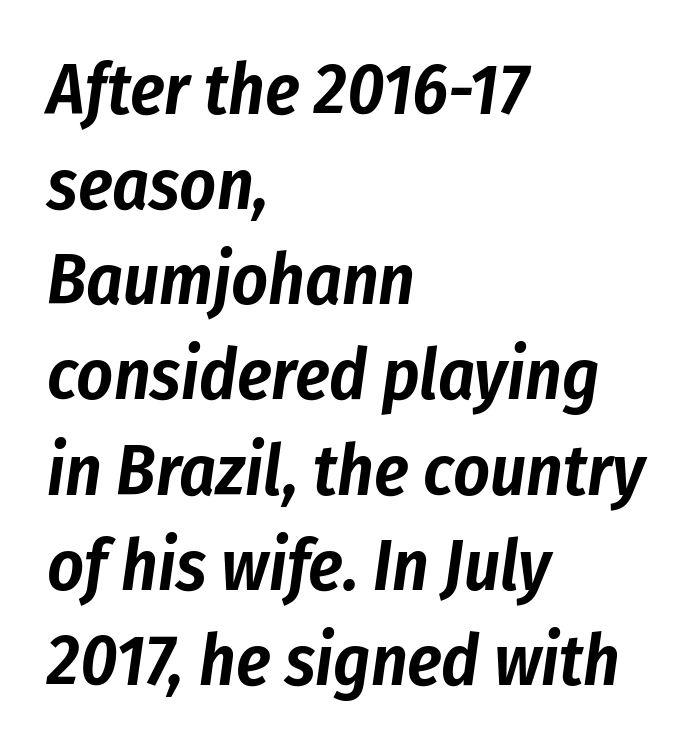
The image shows 71 px condensed type, italic (leaning right); set left-aligned, normal line spacing (1.34x), normal letter spacing, not underlined; low stroke contrast and a medium x-height.
